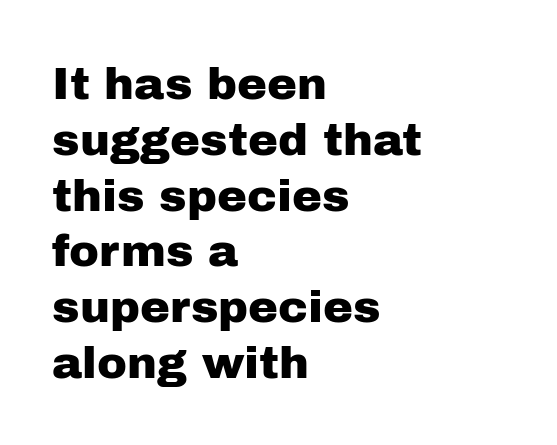
{"serif": "no", "italic": "no", "width": "normal", "stroke_contrast": "low", "x_height": "medium", "monospaced": "no", "underline": "no", "align": "left", "line_spacing_ratio": 1.24, "letter_spacing": "normal", "letter_spacing_em": 0.0, "glyph_px": 45}
